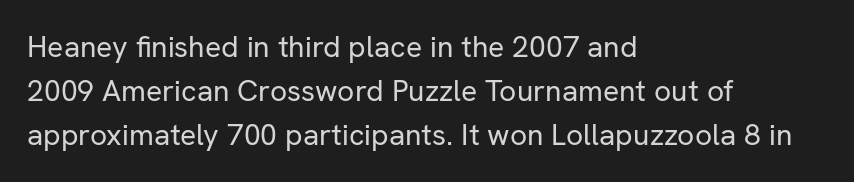
The image shows 30 px regular-weight sans-serif type, upright; set left-aligned, normal line spacing (1.46x), normal letter spacing, not underlined; low stroke contrast and a medium x-height.
